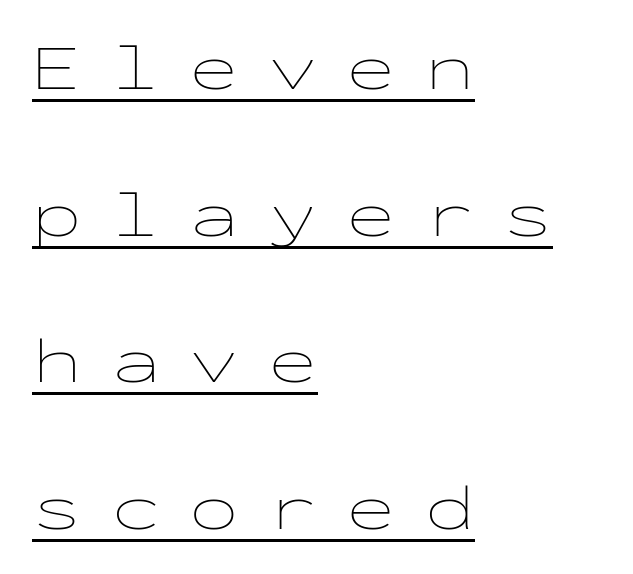
The image shows 66 px thin, wide type, upright, monospaced; set left-aligned, loose line spacing (2.22x), unusually wide letter spacing (+0.44 em), underlined; low stroke contrast and a medium x-height.
